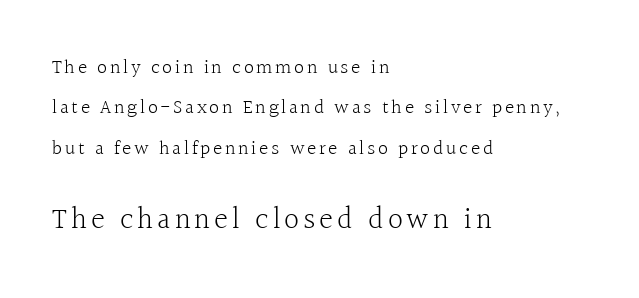
The image shows 30 px light serif type, upright; set left-aligned, loose line spacing (2.02x), not underlined; the second (bottom) block is 1.5x larger; a medium x-height.
